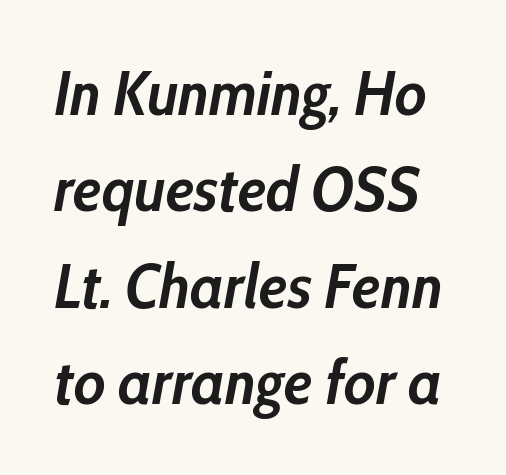
Is the letter spacing exaggerated? No — it looks like the ordinary default. Compared with an ordinary text face, these strokes are far heavier — a full bold. When letters slant like this, we call the style italic. Here the designer chose a conventional face with non-uniform glyph widths.
